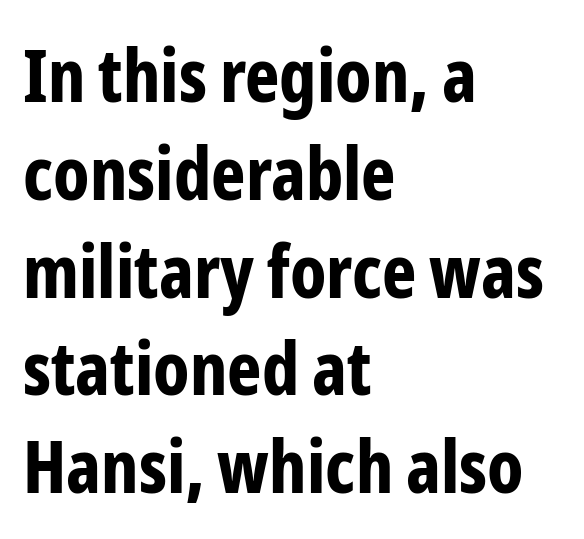
Q: Is the text bold? A: Yes.
Q: Is the text italic (slanted)? A: No, it is upright.
Q: Is the typeface a serif or a sans-serif typeface? A: Sans-serif.
Q: Is the text underlined? A: No.
Q: How is the paragraph aligned? A: Left-aligned.
Q: Is the spacing between letters normal or unusually wide? A: Normal.
Q: Is the spacing between lines tight, normal or loose? A: Normal.
Q: Width (condensed, normal, or wide)? A: Condensed.
Q: Stroke contrast? A: Low.
Q: x-height? A: Medium.
Q: Monospaced? A: No.
